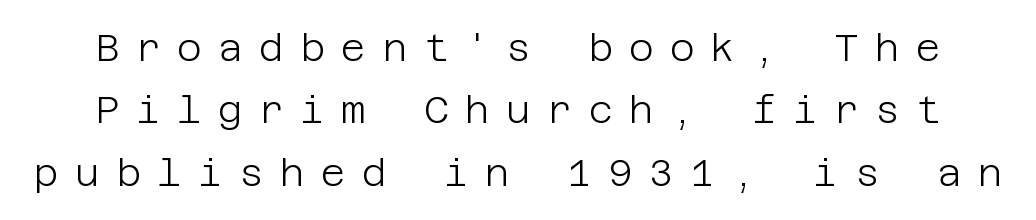
How are the letters spaced? Widely, with obvious added tracking. A light-to-regular cut is what we see here. The vertical gap from one line to the next is medium. No feet cap the strokes, marking this as sans-serif type.
